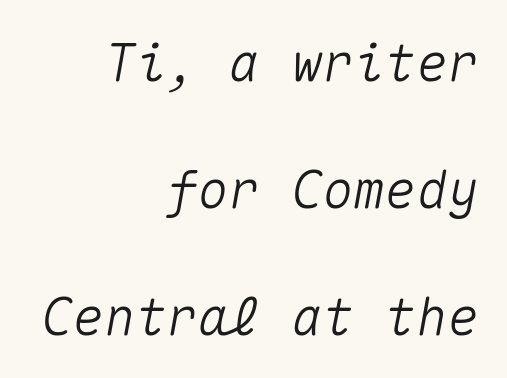
{"italic": "yes", "lean": "right", "slant_degrees": 10, "width": "normal", "stroke_contrast": "medium", "x_height": "medium", "monospaced": "yes", "underline": "no", "align": "right", "line_spacing": "loose", "line_spacing_ratio": 2.44, "letter_spacing": "normal", "letter_spacing_em": 0.0, "glyph_px": 52}
